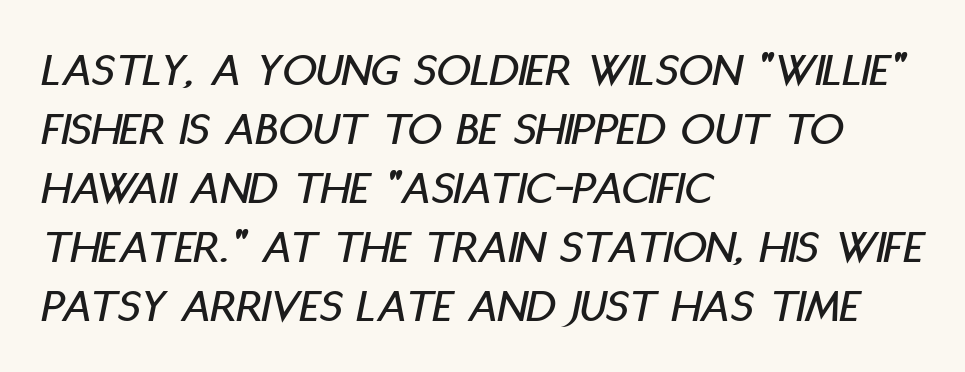
Q: Is the text italic (slanted)? A: Yes, it leans right by about 11 degrees.
Q: Is the text underlined? A: No.
Q: How is the paragraph aligned? A: Left-aligned.
Q: Is the spacing between letters normal or unusually wide? A: Normal.
Q: Width (condensed, normal, or wide)? A: Condensed.
Q: Stroke contrast? A: Low.
Q: x-height? A: Large.
Q: Monospaced? A: No.
